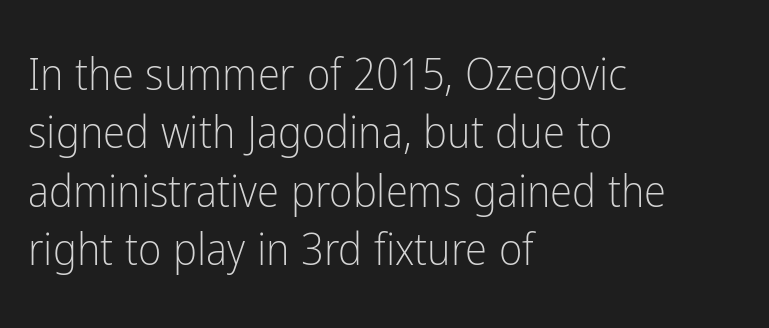
Q: Is the text bold? A: No.
Q: Is the text italic (slanted)? A: No, it is upright.
Q: Is the typeface a serif or a sans-serif typeface? A: Sans-serif.
Q: Is the text underlined? A: No.
Q: How is the paragraph aligned? A: Left-aligned.
Q: Is the spacing between letters normal or unusually wide? A: Normal.
Q: Is the spacing between lines tight, normal or loose? A: Normal.
Q: Width (condensed, normal, or wide)? A: Condensed.
Q: Stroke contrast? A: Low.
Q: x-height? A: Medium.
Q: Monospaced? A: No.
